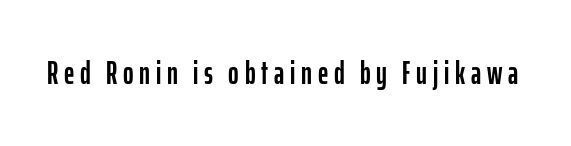
{"serif": "no", "italic": "no", "width": "condensed", "stroke_contrast": "low", "x_height": "medium", "monospaced": "no", "underline": "no", "glyph_px": 32}
